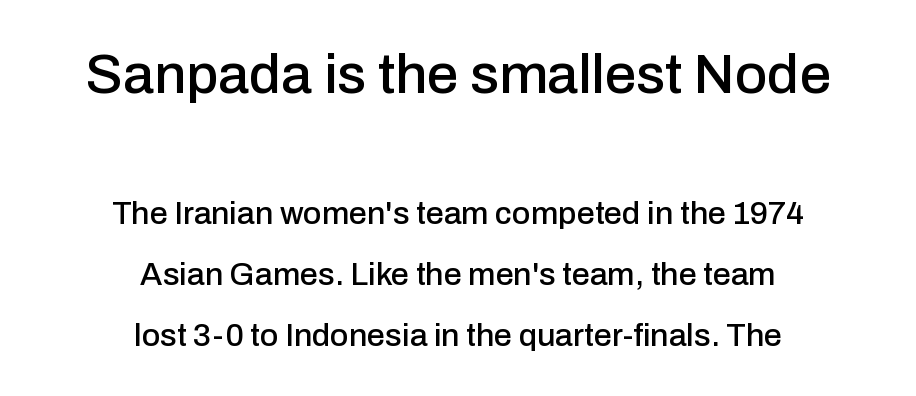
{"serif": "no", "italic": "no", "width": "normal", "stroke_contrast": "low", "x_height": "medium", "monospaced": "no", "underline": "no", "align": "center", "line_spacing": "loose", "line_spacing_ratio": 1.91, "letter_spacing": "normal", "letter_spacing_em": 0.0, "larger_block": "first", "size_ratio": 1.75, "glyph_px": 56}
